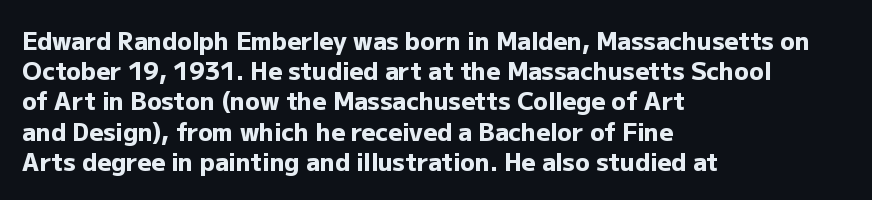
The ragged edge is on the right, which tells us the setting is flush left. The space beneath each line is pristine and unruled. This rendering leaves character spacing at its baseline value. The passage shown stacks its lines at a standard gap. Italic? Not at all — the glyphs are vertical. Emphasis by weight is at full strength: bold.
